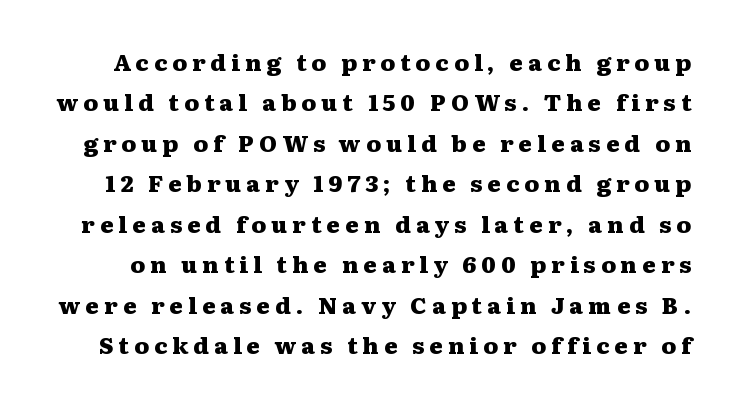
The area under the type is left untouched. This is heavy type, rendered in bold. The tracking jumps out immediately: characters are airy and widely separated. In terms of posture, this sample is upright.
